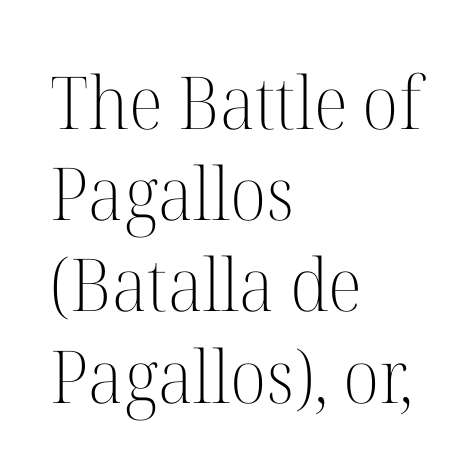
No letter is thick-stroked: the sample isn't bold. Leading matches the norm, producing a regular column. Typographically, this falls in the serif category. Think of a printed novel: that variable character pitch is what you see here. The foot of each line stays bare and open.
